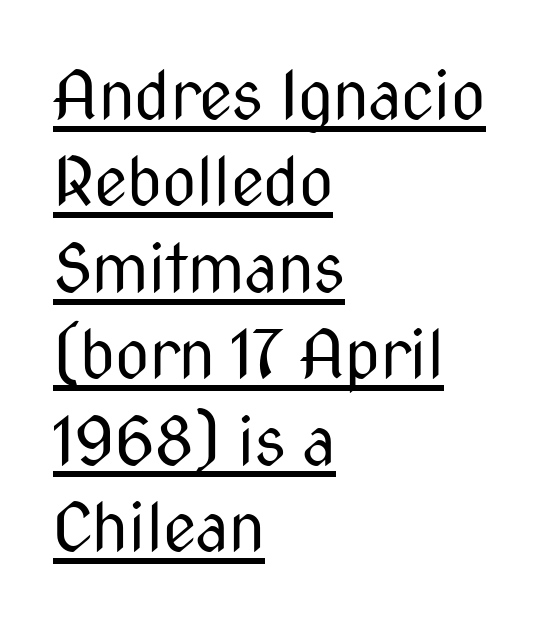
Q: Is the text bold? A: No.
Q: Is the text italic (slanted)? A: No, it is upright.
Q: Is the typeface a serif or a sans-serif typeface? A: Sans-serif.
Q: Is the text underlined? A: Yes.
Q: How is the paragraph aligned? A: Left-aligned.
Q: Is the spacing between letters normal or unusually wide? A: Normal.
Q: Is the spacing between lines tight, normal or loose? A: Normal.
Q: Width (condensed, normal, or wide)? A: Condensed.
Q: Stroke contrast? A: Medium.
Q: x-height? A: Medium.
Q: Monospaced? A: No.
